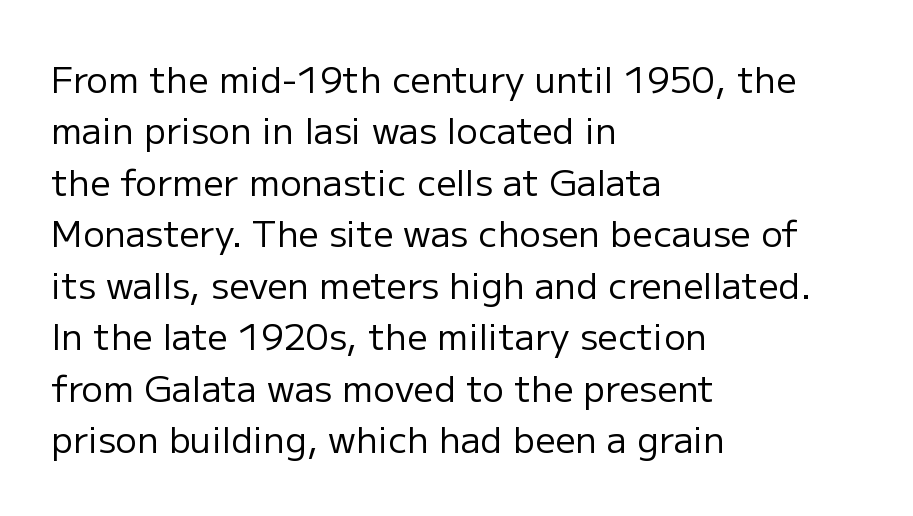
The image shows 36 px regular-weight sans-serif type, upright; set left-aligned, normal line spacing (1.43x), normal letter spacing, not underlined; low stroke contrast and a medium x-height.
